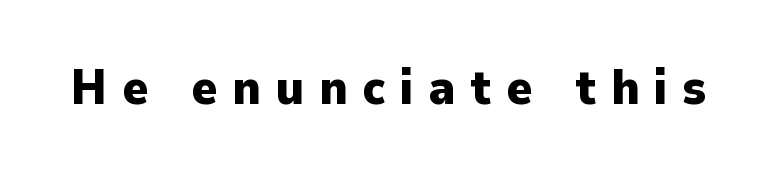
Designer's note — italics off, roman on. These lines have a slow, spaced-out rhythm from letter to letter. Spacing verdict: proportional, widths tailored to each character. Examine the stroke ends and you'll find no serifs. This is heavy type, rendered in bold. Underlining? Definitely not there.
